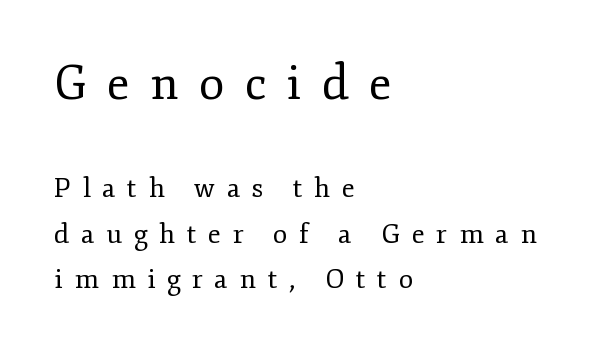
{"serif": "yes", "italic": "no", "bold": "no", "weight": "regular", "width": "normal", "stroke_contrast": "low", "x_height": "small", "monospaced": "no", "underline": "no", "align": "left", "line_spacing": "normal", "line_spacing_ratio": 1.69, "letter_spacing": "wide", "letter_spacing_em": 0.43, "larger_block": "first", "size_ratio": 1.74, "glyph_px": 47}
